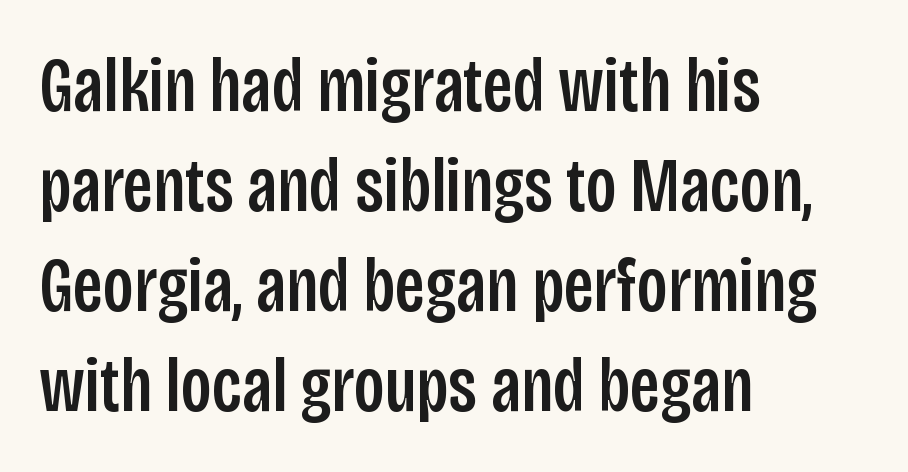
{"serif": "no", "italic": "no", "width": "condensed", "stroke_contrast": "low", "x_height": "large", "monospaced": "no", "underline": "no", "align": "left", "line_spacing": "normal", "line_spacing_ratio": 1.3, "letter_spacing": "normal", "letter_spacing_em": 0.0, "glyph_px": 77}
